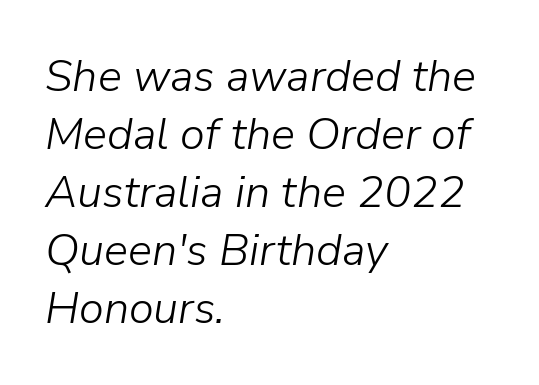
Does the lettering tilt? It does — this is italic. Weight: not bold — regular or lighter. The leading is moderate, giving the passage an even texture. These lines are rendered in a variable-pitch font. Layout note: lines flush left. The gaps between neighbouring characters are ordinary and unremarkable.
